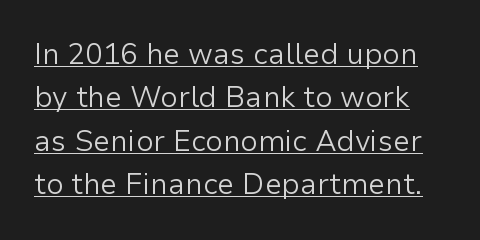
Heaviness? Minimal to ordinary, like unemphasized prose. If you measured baseline to baseline, you'd find a middling distance. The horizontal fit of the characters is conventional and even. A typesetter would label this face a sans. The passage shown is typed in a proportional face where columns would drift.
